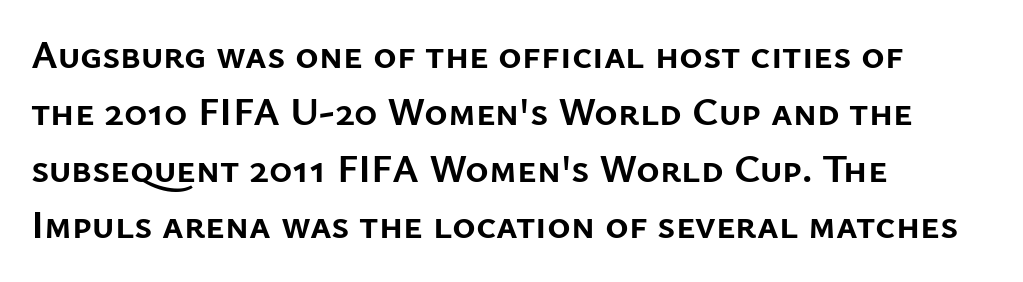
The rendering anchors every line to the left-hand side. The specimen reads as upright at a glance. This sample uses a sans-serif face. Underline: absent.
